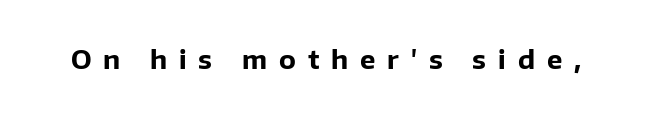
The image shows 26 px bold type, upright; set unusually wide letter spacing (+0.46 em), not underlined.
